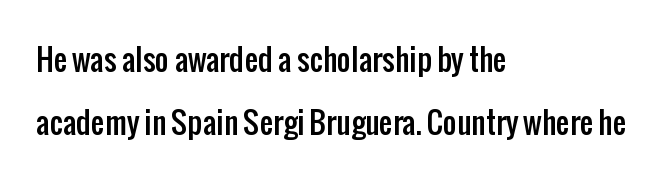
{"serif": "no", "italic": "no", "width": "condensed", "stroke_contrast": "low", "x_height": "medium", "monospaced": "no", "underline": "no", "align": "left", "line_spacing": "loose", "line_spacing_ratio": 2.11, "letter_spacing": "normal", "letter_spacing_em": 0.0, "glyph_px": 30}
